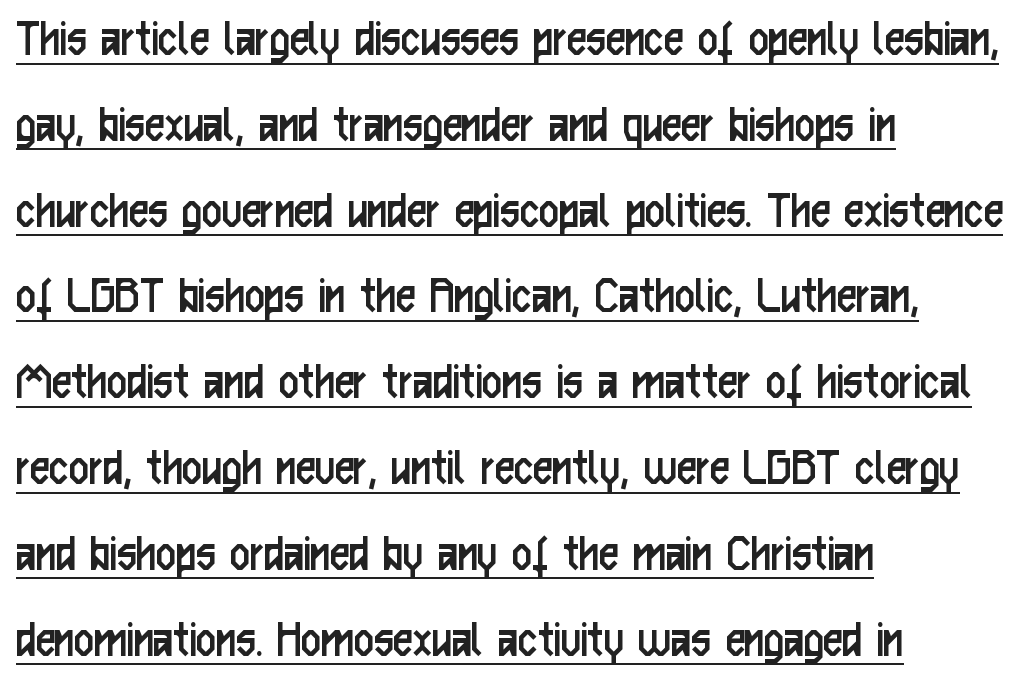
Nothing heavy about these letters — not bold at all. The face used here is proportionally spaced, like ordinary book or web type. The axis of the letterforms is exactly vertical. Whoever set this chose a conventional vertical rhythm. Serifs: no, the terminals of the letterforms are clean.
